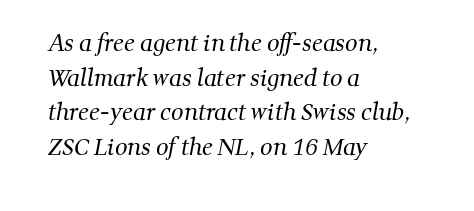
The image shows 22 px text type; set left-aligned, normal line spacing (1.57x), normal letter spacing, not underlined.
